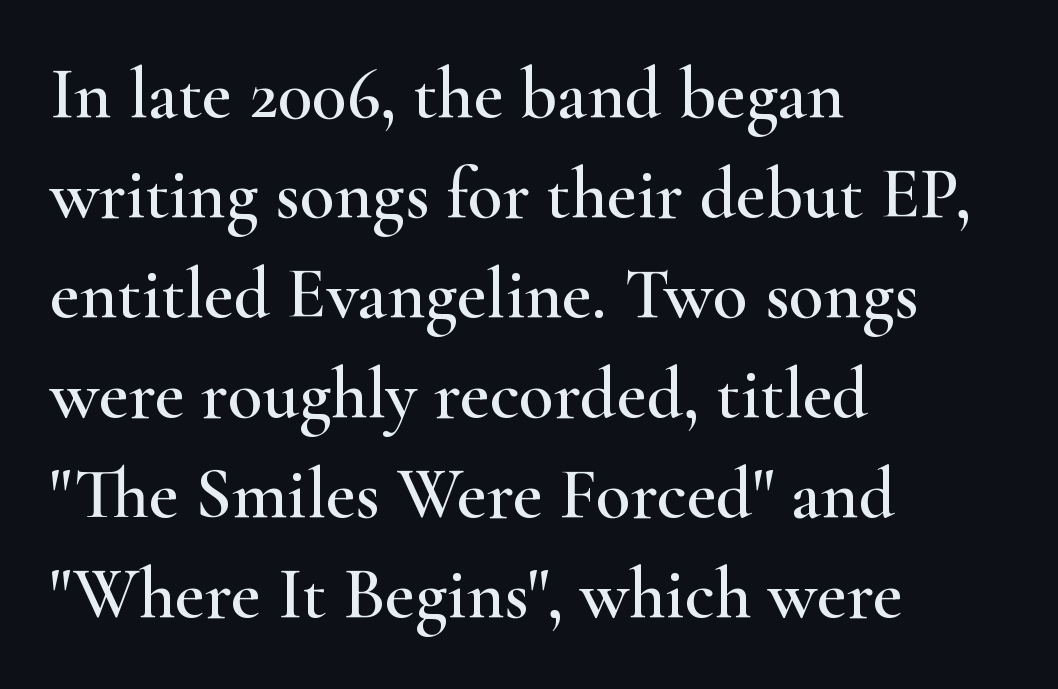
Each letter's strokes conclude with small projecting serifs. These lines were composed using upright roman letters. Character widths vary here, with narrow letters taking less room than wide ones. One-word summary of the alignment: left.
